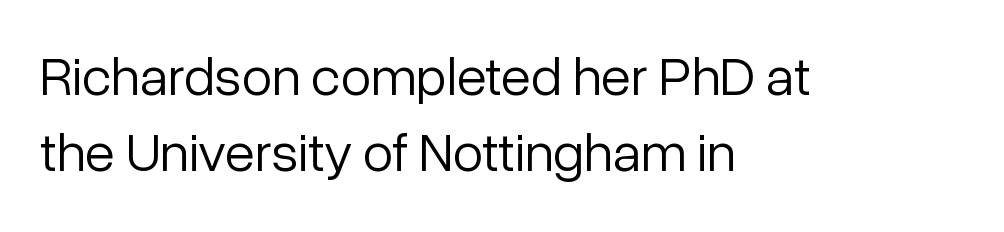
Each word holds together tightly as a unit, with standard inter-letter gaps. The specimen omits any rule beneath the text block's lines. Observe the absence of serifs on each vertical stroke in this sample. Vertical strokes here are truly vertical. The text block is weighted toward the left margin, trailing off unevenly rightward. If you measured baseline to baseline, you'd find a middling distance.
